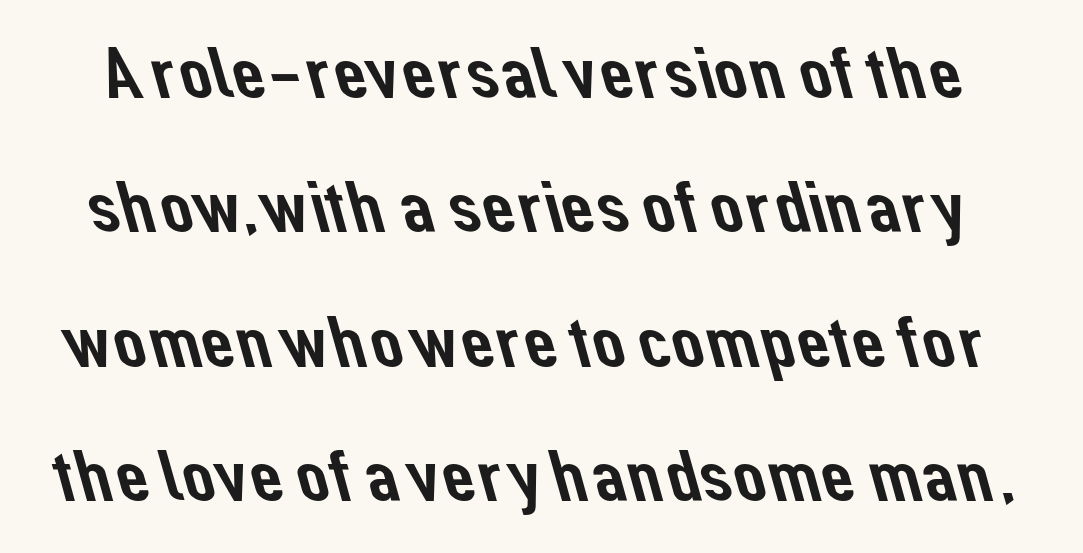
These lines are rendered in a variable-pitch font. Anything drawn beneath the words? Only blank space. Nobody touched the tracking dial on this one. Are there feet on the stems? There aren't — it's a sans.
